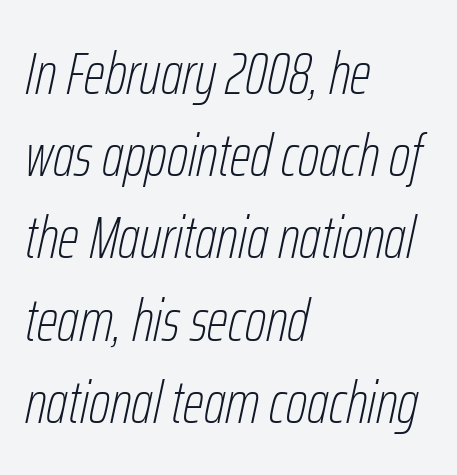
{"italic": "yes", "lean": "right", "slant_degrees": 12, "bold": "no", "weight": "thin", "width": "condensed", "stroke_contrast": "low", "x_height": "medium", "monospaced": "no", "underline": "no", "align": "left", "line_spacing": "normal", "line_spacing_ratio": 1.37, "letter_spacing": "normal", "letter_spacing_em": 0.0, "glyph_px": 60}
